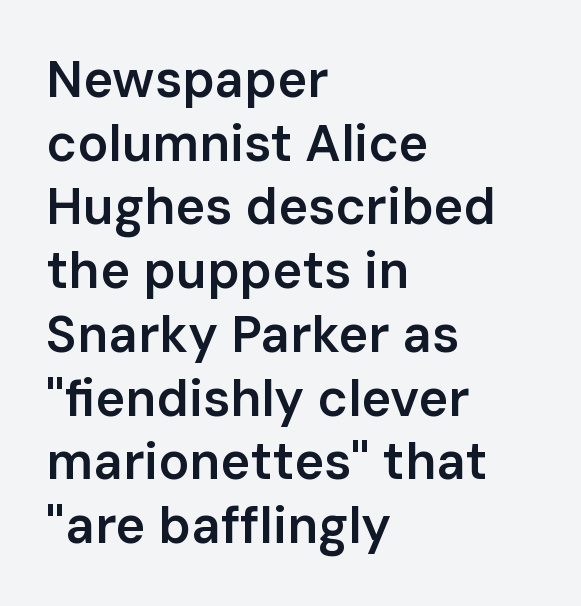
{"serif": "no", "italic": "no", "bold": "semi", "weight": "semibold", "width": "normal", "stroke_contrast": "low", "x_height": "medium", "monospaced": "no", "underline": "no", "align": "left", "line_spacing": "normal", "line_spacing_ratio": 1.25, "letter_spacing": "normal", "letter_spacing_em": 0.0, "glyph_px": 51}
